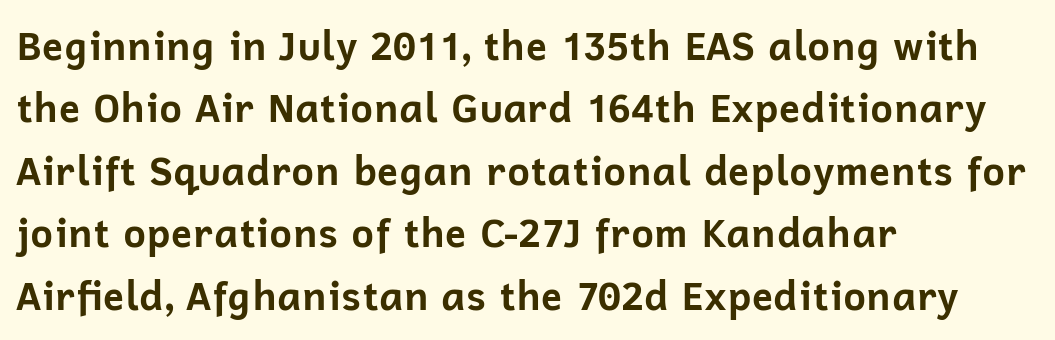
Q: Is the text bold? A: Yes.
Q: Is the text italic (slanted)? A: No, it is upright.
Q: Is the typeface a serif or a sans-serif typeface? A: Sans-serif.
Q: Is the text underlined? A: No.
Q: How is the paragraph aligned? A: Left-aligned.
Q: Is the spacing between letters normal or unusually wide? A: Normal.
Q: Is the spacing between lines tight, normal or loose? A: Normal.
Q: Width (condensed, normal, or wide)? A: Normal.
Q: Stroke contrast? A: Low.
Q: x-height? A: Medium.
Q: Monospaced? A: No.
